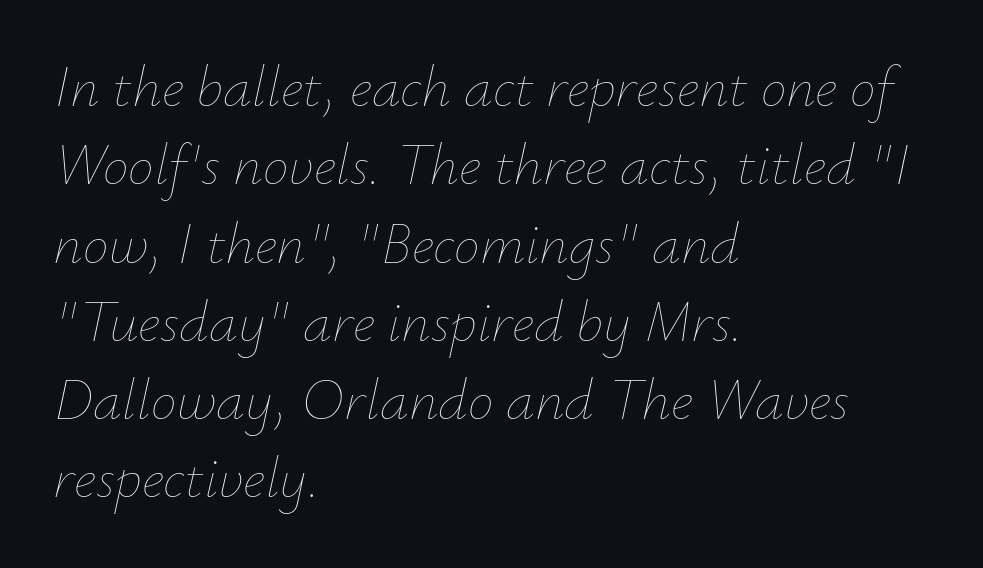
The image shows 58 px thin type, italic (leaning right); set left-aligned, normal line spacing (1.35x), normal letter spacing, not underlined; low stroke contrast and a small x-height.
